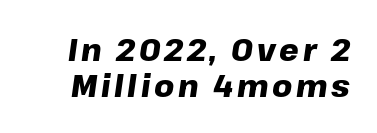
You could barely slide anything between these rows. This is oblique type, the kind used for emphasis or titles. The gap between lines stays unmarked. Do the characters align in a grid? No, the font is proportional. Emphasis by weight is at full strength: bold.
